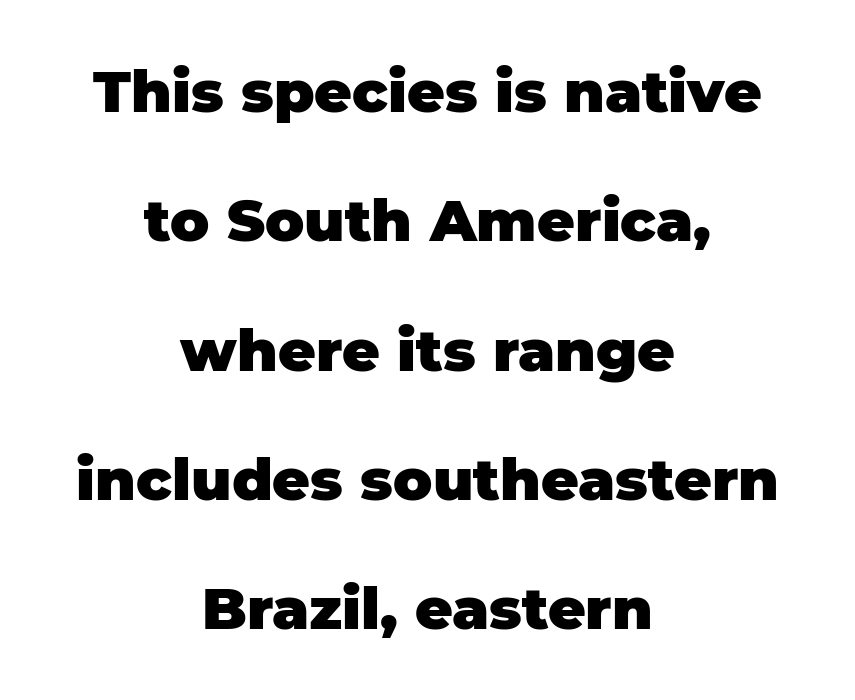
Q: Is the text bold? A: Yes.
Q: Is the text italic (slanted)? A: No, it is upright.
Q: Is the typeface a serif or a sans-serif typeface? A: Sans-serif.
Q: Is the text underlined? A: No.
Q: How is the paragraph aligned? A: Centered.
Q: Is the spacing between letters normal or unusually wide? A: Normal.
Q: Is the spacing between lines tight, normal or loose? A: Loose.
Q: Width (condensed, normal, or wide)? A: Normal.
Q: Stroke contrast? A: Low.
Q: x-height? A: Large.
Q: Monospaced? A: No.
